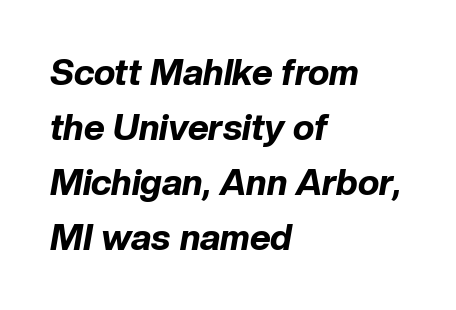
{"italic": "yes", "lean": "right", "slant_degrees": 10, "bold": "yes", "weight": "bold", "width": "normal", "stroke_contrast": "low", "x_height": "medium", "monospaced": "no", "underline": "no", "align": "left", "line_spacing": "normal", "line_spacing_ratio": 1.53, "letter_spacing": "normal", "letter_spacing_em": 0.0, "glyph_px": 36}
